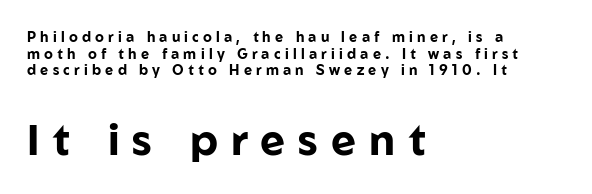
Q: Is the text bold? A: Yes.
Q: Is the text italic (slanted)? A: No, it is upright.
Q: Is the typeface a serif or a sans-serif typeface? A: Sans-serif.
Q: Is the text underlined? A: No.
Q: How is the paragraph aligned? A: Left-aligned.
Q: Is the spacing between letters normal or unusually wide? A: Unusually wide.
Q: Which block of text is set in a larger size, the first (top) or the second (bottom)? A: The second (bottom) one.
Q: Width (condensed, normal, or wide)? A: Normal.
Q: Stroke contrast? A: Low.
Q: x-height? A: Medium.
Q: Monospaced? A: No.
